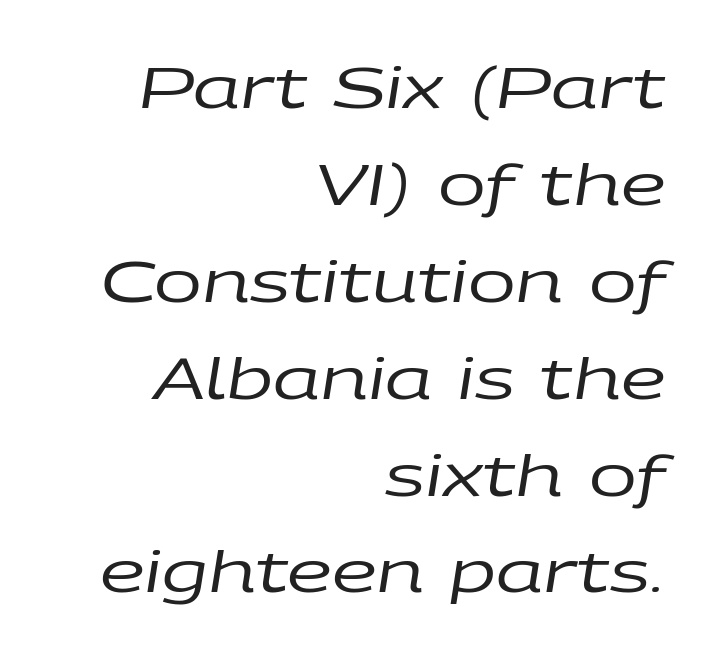
The image shows 57 px regular-weight, wide type, italic (leaning right); set right-aligned, normal line spacing (1.7x), normal letter spacing, not underlined; low stroke contrast and a large x-height.
